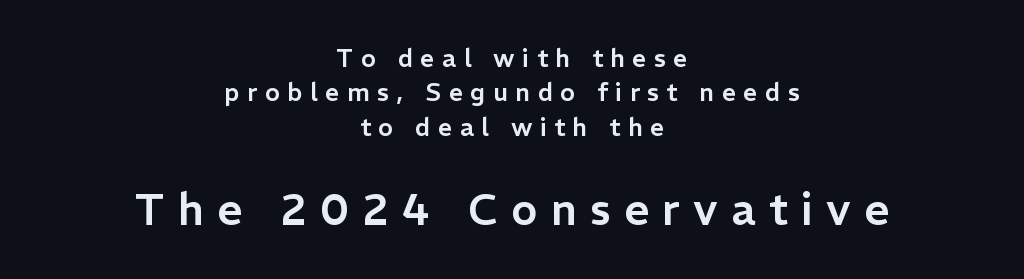
Q: Is the text italic (slanted)? A: No, it is upright.
Q: Is the typeface a serif or a sans-serif typeface? A: Sans-serif.
Q: Is the text underlined? A: No.
Q: How is the paragraph aligned? A: Centered.
Q: Is the spacing between letters normal or unusually wide? A: Unusually wide.
Q: Is the spacing between lines tight, normal or loose? A: Normal.
Q: Which block of text is set in a larger size, the first (top) or the second (bottom)? A: The second (bottom) one.
Q: Width (condensed, normal, or wide)? A: Normal.
Q: Stroke contrast? A: Low.
Q: x-height? A: Medium.
Q: Monospaced? A: No.
